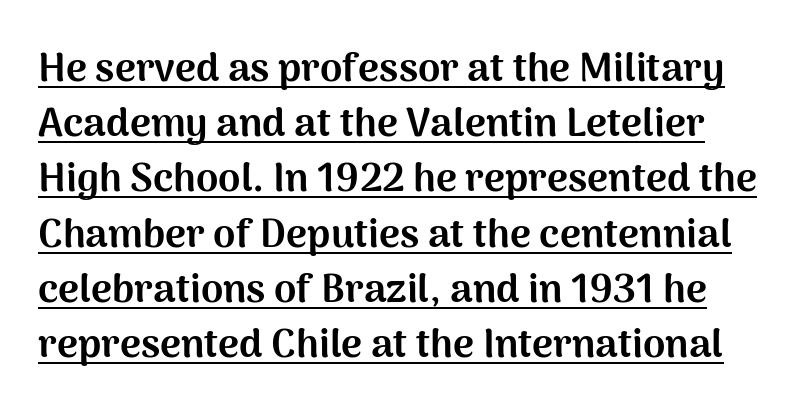
Q: Is the text bold? A: Yes.
Q: Is the text italic (slanted)? A: No, it is upright.
Q: Is the typeface a serif or a sans-serif typeface? A: Sans-serif.
Q: Is the text underlined? A: Yes.
Q: Is the spacing between letters normal or unusually wide? A: Normal.
Q: Is the spacing between lines tight, normal or loose? A: Normal.
Q: Width (condensed, normal, or wide)? A: Normal.
Q: Stroke contrast? A: Medium.
Q: x-height? A: Medium.
Q: Monospaced? A: No.
